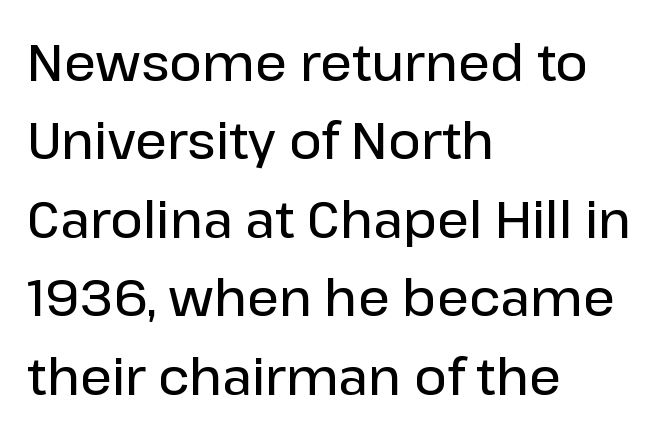
The image shows 50 px semibold sans-serif type, upright; set left-aligned, normal line spacing (1.57x), normal letter spacing, not underlined; low stroke contrast and a medium x-height.
